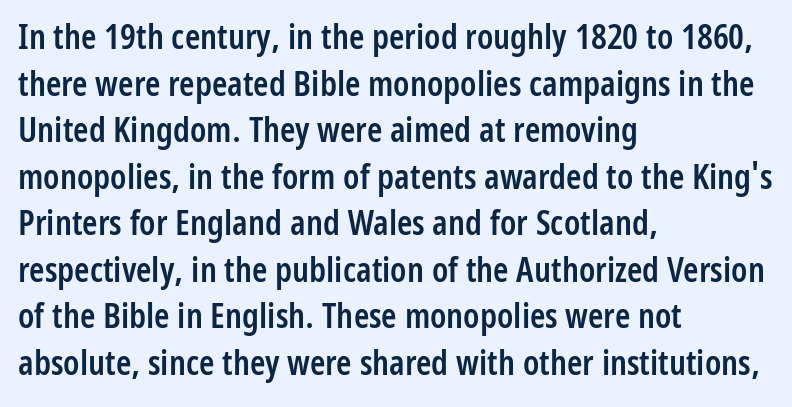
The image shows 35 px semibold, condensed sans-serif type, upright; set left-aligned, normal line spacing (1.33x), normal letter spacing, not underlined; low stroke contrast and a medium x-height.
